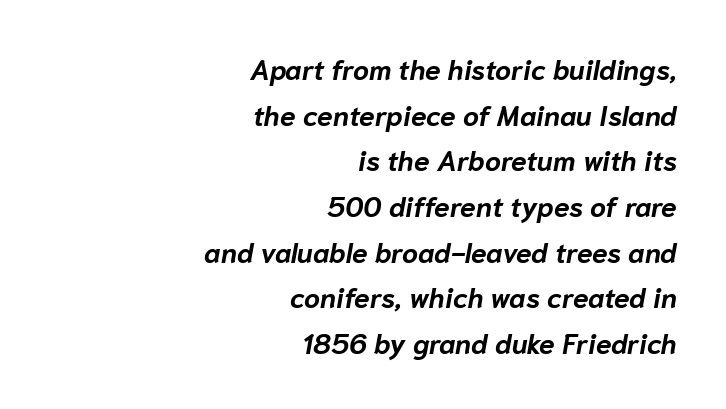
Students, note that the glyphs here touch the page at normal intervals. Is the type slanted? Yes — the strokes lean at a clear angle. Evenly set lines give the paragraph a standard silhouette. Check the space under the baseline: it is left empty. These lines are set flush right with a ragged left edge. The passage shown is typed in a proportional face where columns would drift.
